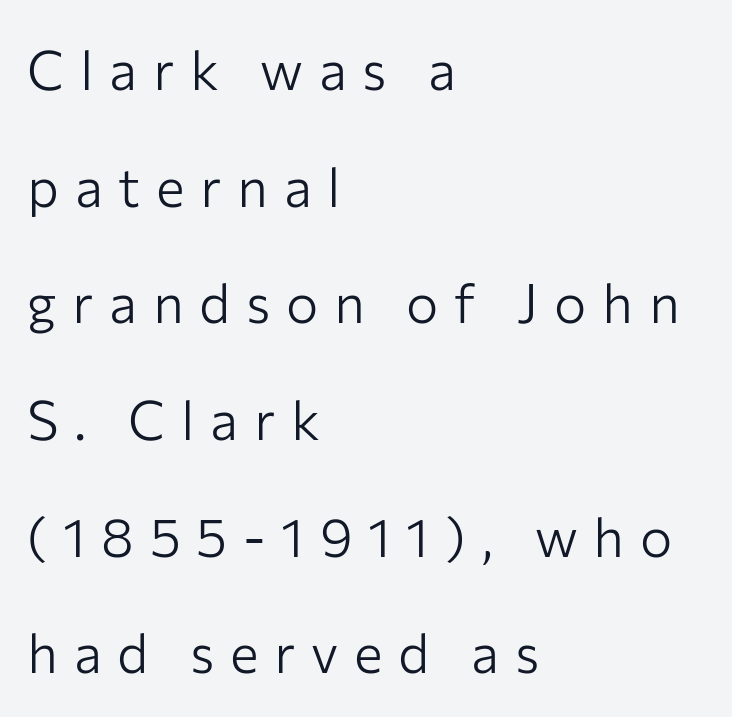
Think of a printed novel: that variable character pitch is what you see here. Each word looks stretched out because of the extra space between its letters. No letter is thick-stroked: the sample isn't bold. Every character sits straight up, as roman type does. Compared with a centered layout, this one pins lines to the left instead. Bare-footed words on every line.
